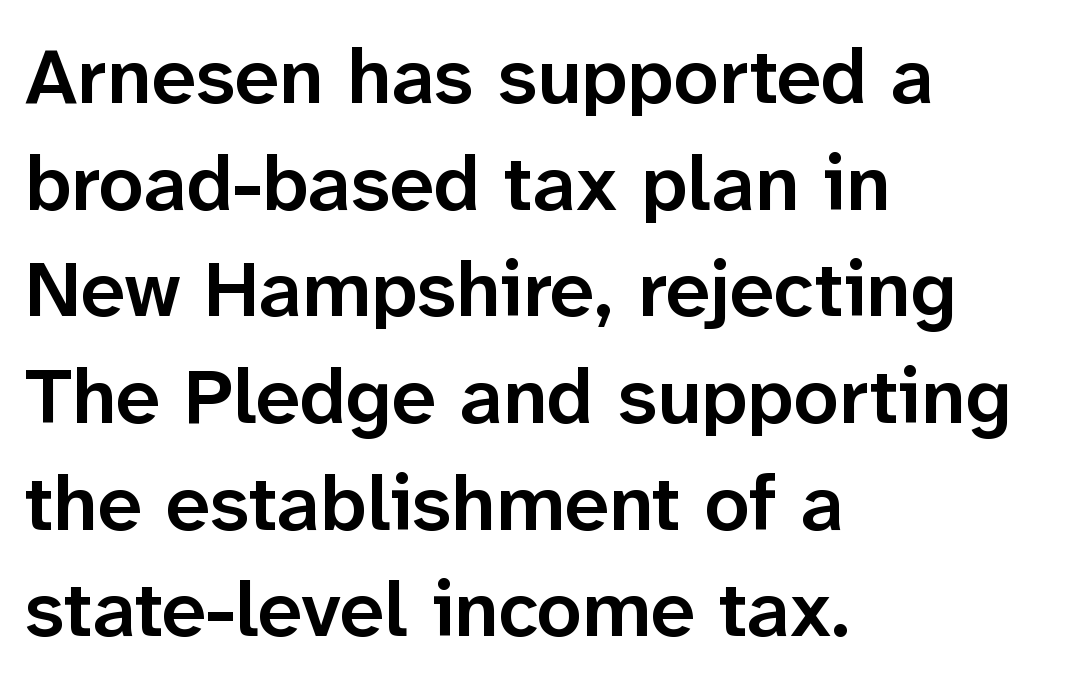
Q: Is the text bold? A: Semi-bold.
Q: Is the text italic (slanted)? A: No, it is upright.
Q: Is the typeface a serif or a sans-serif typeface? A: Sans-serif.
Q: Is the text underlined? A: No.
Q: How is the paragraph aligned? A: Left-aligned.
Q: Is the spacing between letters normal or unusually wide? A: Normal.
Q: Is the spacing between lines tight, normal or loose? A: Normal.
Q: Width (condensed, normal, or wide)? A: Normal.
Q: Stroke contrast? A: Low.
Q: x-height? A: Medium.
Q: Monospaced? A: No.
